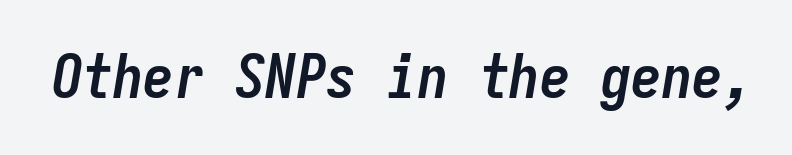
{"italic": "yes", "lean": "right", "slant_degrees": 9, "bold": "yes", "weight": "semibold", "width": "condensed", "stroke_contrast": "low", "x_height": "medium", "monospaced": "yes", "underline": "no", "letter_spacing": "normal", "letter_spacing_em": 0.0, "glyph_px": 61}
